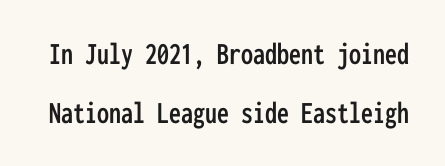
The image shows 32 px condensed sans-serif type, upright, monospaced; set line spacing 1.83x, normal letter spacing, not underlined; low stroke contrast and a medium x-height.
